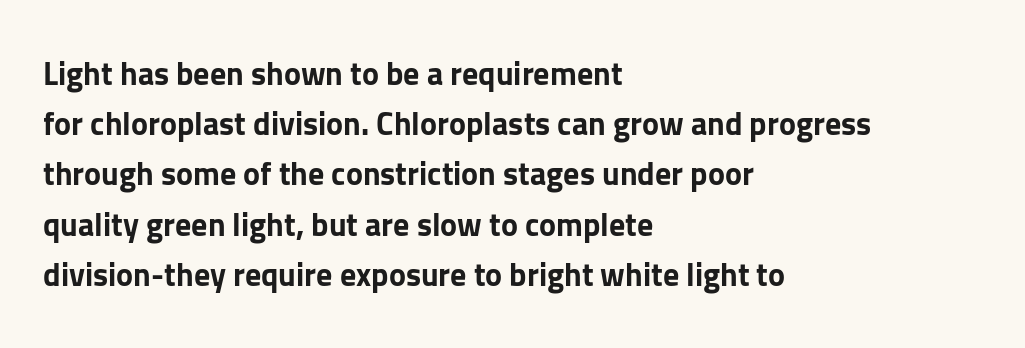
The line texture is even and compact thanks to regular tracking. Line starts are locked; line ends wander. The rendering uses natural spacing where letterforms have individual widths. Compared with typical paragraphs, the rows here are spaced about the same. This is the regular roman posture of the typeface.
